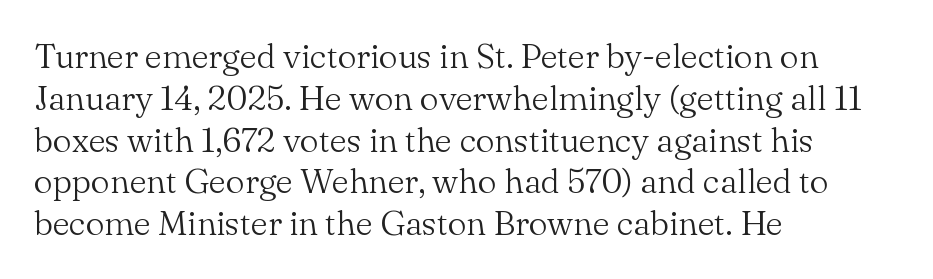
Q: Is the text bold? A: No.
Q: Is the text italic (slanted)? A: No, it is upright.
Q: Is the typeface a serif or a sans-serif typeface? A: Serif.
Q: Is the text underlined? A: No.
Q: How is the paragraph aligned? A: Left-aligned.
Q: Is the spacing between letters normal or unusually wide? A: Normal.
Q: Width (condensed, normal, or wide)? A: Normal.
Q: Stroke contrast? A: Medium.
Q: x-height? A: Small.
Q: Monospaced? A: No.
